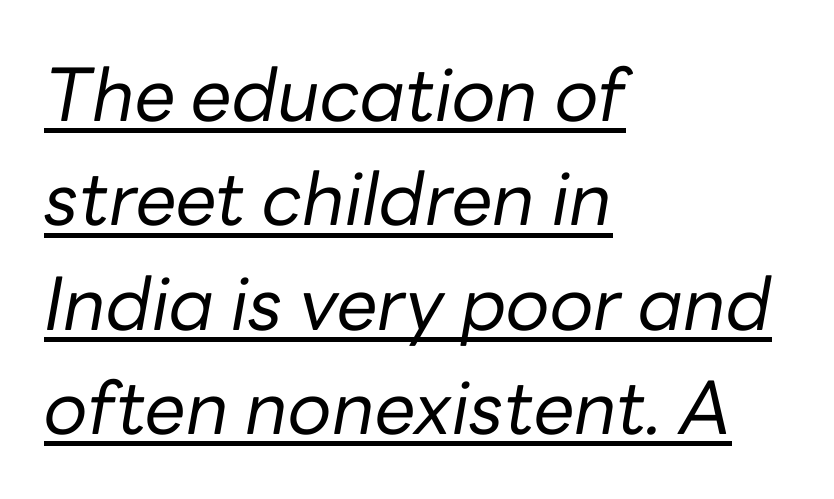
{"italic": "yes", "lean": "right", "slant_degrees": 10, "bold": "no", "weight": "regular", "width": "normal", "stroke_contrast": "low", "x_height": "medium", "monospaced": "no", "underline": "yes", "align": "left", "line_spacing": "normal", "line_spacing_ratio": 1.43, "letter_spacing": "normal", "letter_spacing_em": 0.0, "glyph_px": 73}
